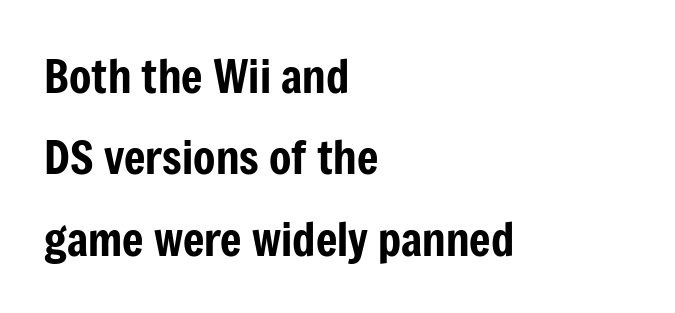
Q: Is the text italic (slanted)? A: No, it is upright.
Q: Is the typeface a serif or a sans-serif typeface? A: Sans-serif.
Q: Is the text underlined? A: No.
Q: How is the paragraph aligned? A: Left-aligned.
Q: Is the spacing between letters normal or unusually wide? A: Normal.
Q: Width (condensed, normal, or wide)? A: Condensed.
Q: Stroke contrast? A: Low.
Q: x-height? A: Medium.
Q: Monospaced? A: No.
